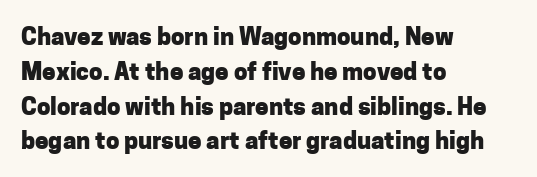
Q: Is the text bold? A: Yes.
Q: Is the text italic (slanted)? A: No, it is upright.
Q: Is the text underlined? A: No.
Q: How is the paragraph aligned? A: Left-aligned.
Q: Is the spacing between letters normal or unusually wide? A: Normal.
Q: Is the spacing between lines tight, normal or loose? A: Normal.
